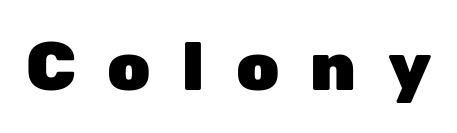
Q: Is the text bold? A: Yes.
Q: Is the text italic (slanted)? A: No, it is upright.
Q: Is the typeface a serif or a sans-serif typeface? A: Sans-serif.
Q: Is the text underlined? A: No.
Q: Is the spacing between letters normal or unusually wide? A: Unusually wide.
Q: Width (condensed, normal, or wide)? A: Normal.
Q: Stroke contrast? A: Low.
Q: x-height? A: Medium.
Q: Monospaced? A: No.
